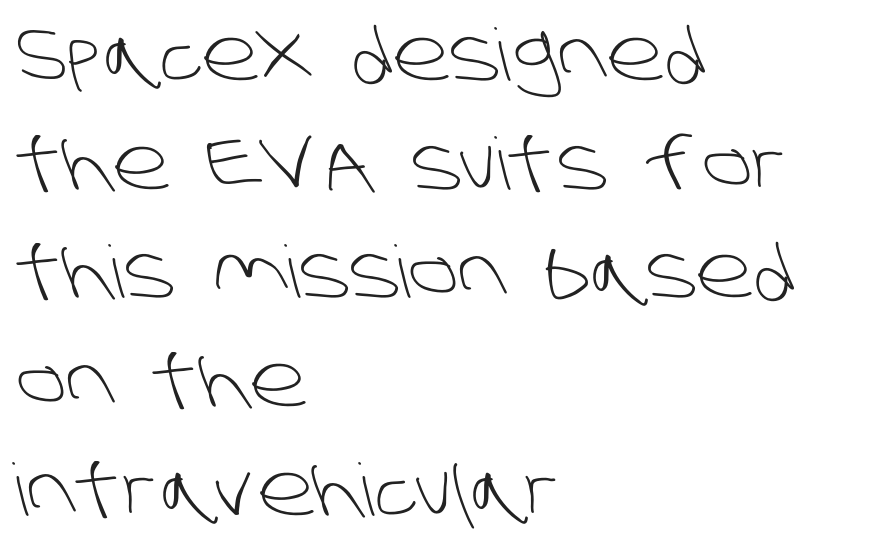
Q: Is the text bold? A: No.
Q: Is the typeface a serif or a sans-serif typeface? A: Sans-serif.
Q: Is the text underlined? A: No.
Q: How is the paragraph aligned? A: Left-aligned.
Q: Is the spacing between letters normal or unusually wide? A: Normal.
Q: Is the spacing between lines tight, normal or loose? A: Normal.
Q: Width (condensed, normal, or wide)? A: Normal.
Q: Stroke contrast? A: Low.
Q: x-height? A: Large.
Q: Monospaced? A: No.
